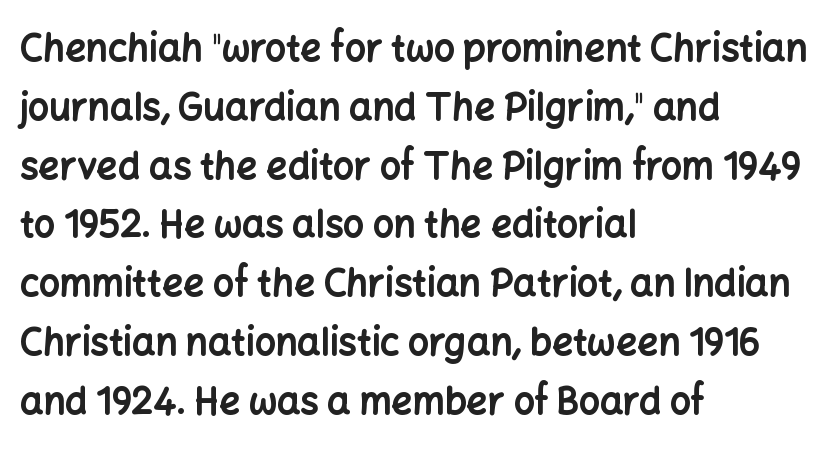
The image shows 37 px bold sans-serif type, upright; set left-aligned, normal line spacing (1.59x), normal letter spacing, not underlined; low stroke contrast and a medium x-height.
